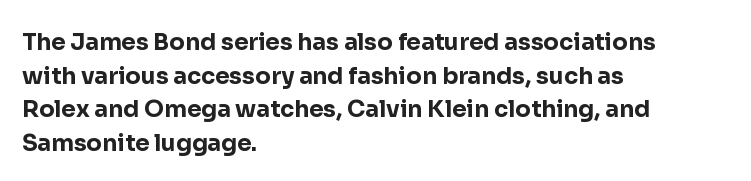
{"italic": "no", "bold": "yes", "underline": "no", "align": "left", "line_spacing": "normal", "line_spacing_ratio": 1.46, "letter_spacing": "normal", "letter_spacing_em": 0.0, "glyph_px": 23}
